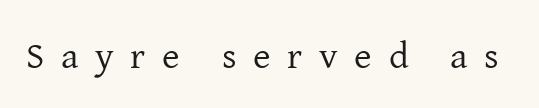
{"serif": "yes", "italic": "no", "bold": "no", "weight": "regular", "width": "normal", "stroke_contrast": "low", "x_height": "medium", "monospaced": "no", "underline": "no", "letter_spacing": "wide", "letter_spacing_em": 0.44, "glyph_px": 38}
